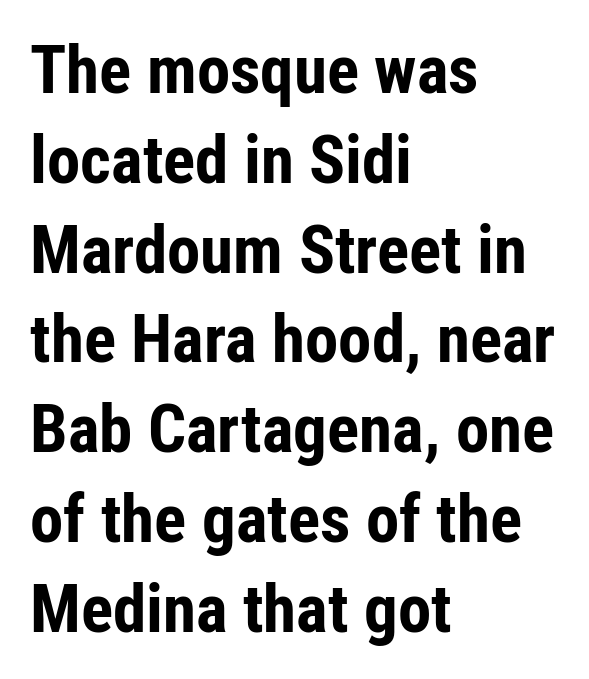
Q: Is the text bold? A: Yes.
Q: Is the text italic (slanted)? A: No, it is upright.
Q: Is the typeface a serif or a sans-serif typeface? A: Sans-serif.
Q: Is the text underlined? A: No.
Q: How is the paragraph aligned? A: Left-aligned.
Q: Is the spacing between letters normal or unusually wide? A: Normal.
Q: Is the spacing between lines tight, normal or loose? A: Normal.
Q: Width (condensed, normal, or wide)? A: Condensed.
Q: Stroke contrast? A: Low.
Q: x-height? A: Medium.
Q: Monospaced? A: No.
